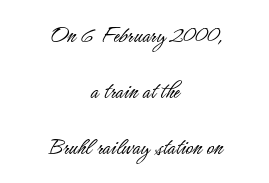
The image shows 25 px text type; set centered, loose line spacing (2.24x), normal letter spacing, not underlined.
